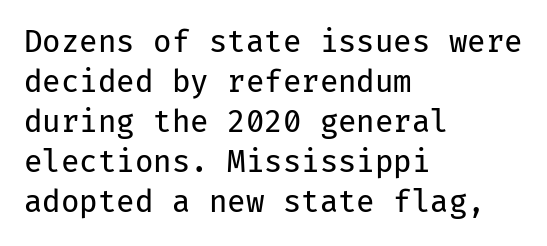
The image shows 30 px regular-weight sans-serif type, upright, monospaced; set left-aligned, normal line spacing (1.33x), normal letter spacing, not underlined; low stroke contrast and a medium x-height.
